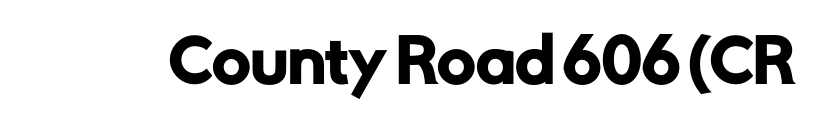
The image shows 59 px sans-serif type, upright; set normal letter spacing, not underlined; low stroke contrast and a medium x-height.
